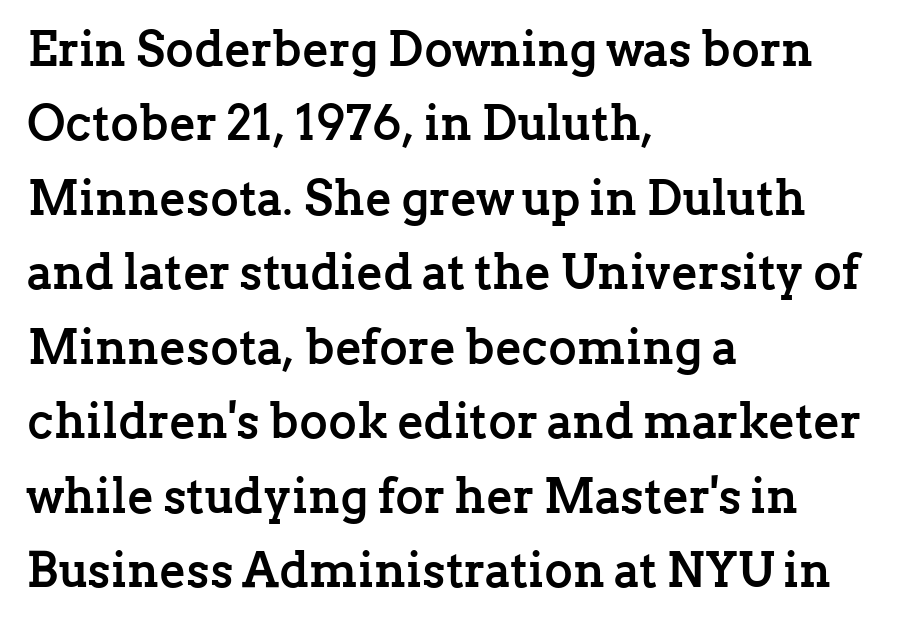
Q: Is the text bold? A: Yes.
Q: Is the text italic (slanted)? A: No, it is upright.
Q: Is the typeface a serif or a sans-serif typeface? A: Serif.
Q: Is the text underlined? A: No.
Q: How is the paragraph aligned? A: Left-aligned.
Q: Is the spacing between letters normal or unusually wide? A: Normal.
Q: Is the spacing between lines tight, normal or loose? A: Normal.
Q: Width (condensed, normal, or wide)? A: Normal.
Q: Stroke contrast? A: Low.
Q: x-height? A: Medium.
Q: Monospaced? A: No.
